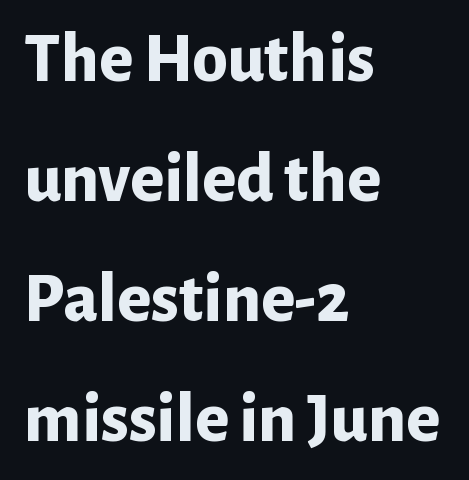
{"serif": "no", "italic": "no", "bold": "yes", "weight": "bold", "width": "normal", "stroke_contrast": "low", "x_height": "medium", "monospaced": "no", "underline": "no", "align": "left", "line_spacing": "normal", "line_spacing_ratio": 1.69, "letter_spacing": "normal", "letter_spacing_em": 0.0, "glyph_px": 71}
